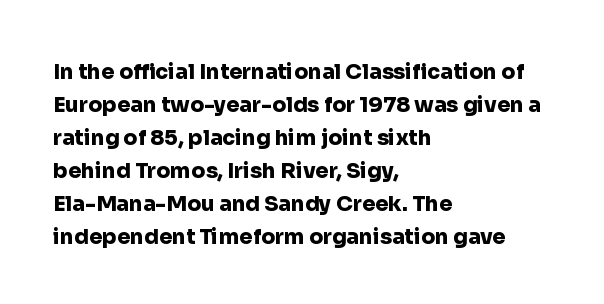
The image shows 21 px bold type, upright; set left-aligned, normal line spacing (1.57x), normal letter spacing, not underlined.
